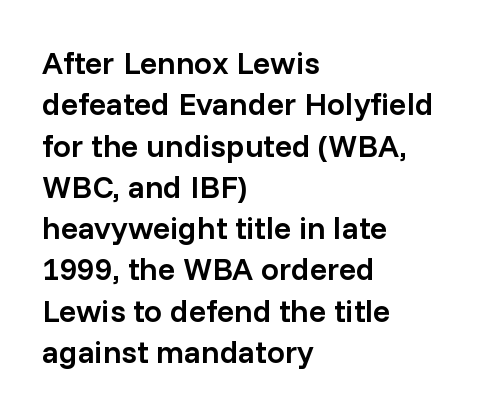
{"serif": "no", "italic": "no", "bold": "semi", "weight": "semibold", "width": "normal", "stroke_contrast": "low", "x_height": "medium", "monospaced": "no", "underline": "no", "align": "left", "line_spacing": "normal", "line_spacing_ratio": 1.29, "letter_spacing": "normal", "letter_spacing_em": 0.0, "glyph_px": 32}
